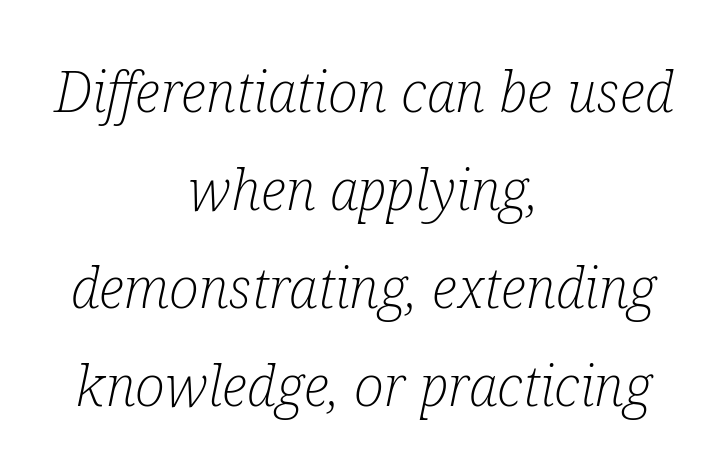
The image shows 56 px light, condensed serif type, italic (leaning right); set centered, line spacing 1.75x, normal letter spacing, not underlined; low stroke contrast and a medium x-height.
